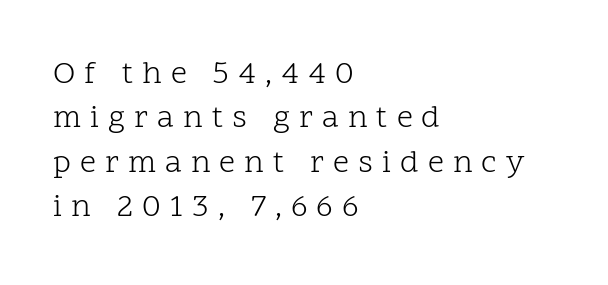
Q: Is the text bold? A: No.
Q: Is the text italic (slanted)? A: No, it is upright.
Q: Is the typeface a serif or a sans-serif typeface? A: Serif.
Q: Is the text underlined? A: No.
Q: How is the paragraph aligned? A: Left-aligned.
Q: Is the spacing between letters normal or unusually wide? A: Unusually wide.
Q: Is the spacing between lines tight, normal or loose? A: Normal.
Q: Width (condensed, normal, or wide)? A: Normal.
Q: Stroke contrast? A: Low.
Q: x-height? A: Medium.
Q: Monospaced? A: No.
